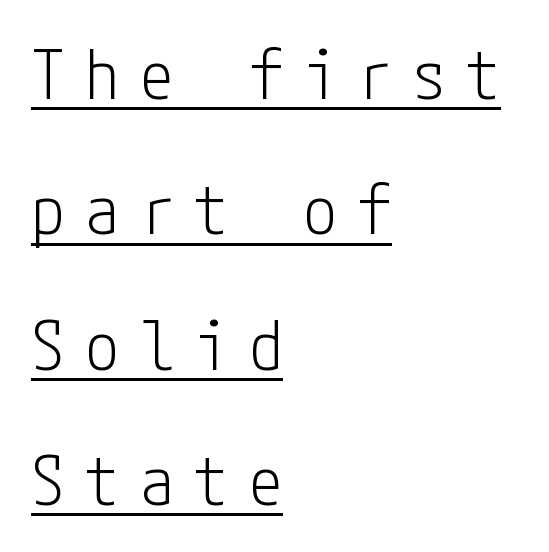
Q: Is the text bold? A: No.
Q: Is the text italic (slanted)? A: No, it is upright.
Q: Is the typeface a serif or a sans-serif typeface? A: Sans-serif.
Q: Is the text underlined? A: Yes.
Q: How is the paragraph aligned? A: Left-aligned.
Q: Is the spacing between letters normal or unusually wide? A: Unusually wide.
Q: Is the spacing between lines tight, normal or loose? A: Loose.
Q: Width (condensed, normal, or wide)? A: Condensed.
Q: Stroke contrast? A: Low.
Q: x-height? A: Medium.
